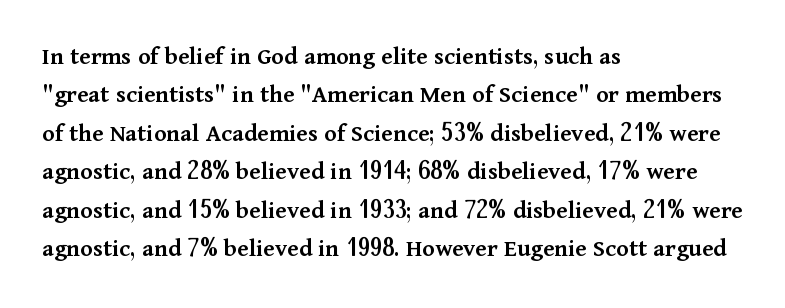
Q: Is the text bold? A: Semi-bold.
Q: Is the text italic (slanted)? A: No, it is upright.
Q: Is the text underlined? A: No.
Q: How is the paragraph aligned? A: Left-aligned.
Q: Is the spacing between letters normal or unusually wide? A: Normal.
Q: Is the spacing between lines tight, normal or loose? A: Normal.
